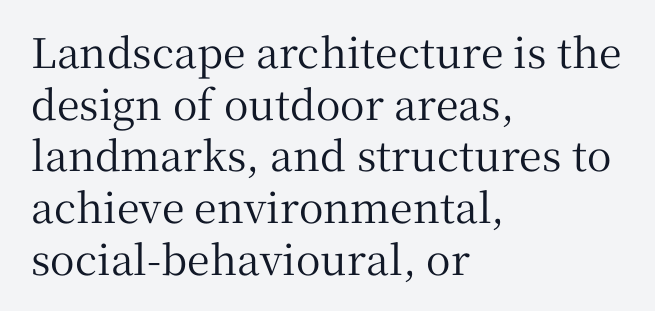
Q: Is the text italic (slanted)? A: No, it is upright.
Q: Is the typeface a serif or a sans-serif typeface? A: Serif.
Q: Is the text underlined? A: No.
Q: How is the paragraph aligned? A: Left-aligned.
Q: Is the spacing between letters normal or unusually wide? A: Normal.
Q: Is the spacing between lines tight, normal or loose? A: Normal.
Q: Width (condensed, normal, or wide)? A: Normal.
Q: Stroke contrast? A: Medium.
Q: x-height? A: Medium.
Q: Monospaced? A: No.
